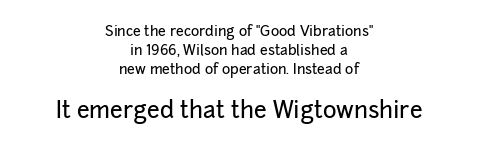
The later block is typeset at a bigger size than the earlier block. Each new line begins a customary step beneath the previous one. Layout note: lines centered. Notice how the stems are strictly vertical — no italics here. The strip under each line holds only bare page.
